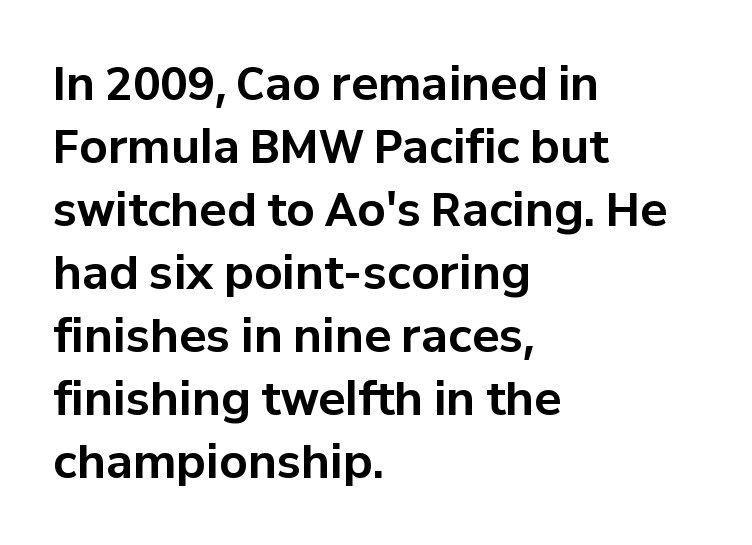
{"serif": "no", "italic": "no", "bold": "yes", "weight": "bold", "width": "normal", "stroke_contrast": "low", "x_height": "medium", "monospaced": "no", "underline": "no", "align": "left", "line_spacing": "normal", "line_spacing_ratio": 1.4, "letter_spacing": "normal", "letter_spacing_em": 0.0, "glyph_px": 45}
